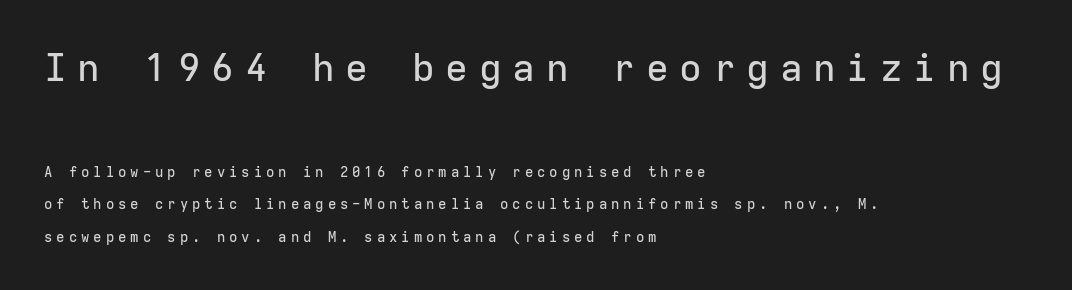
{"serif": "no", "italic": "no", "width": "normal", "stroke_contrast": "low", "x_height": "medium", "monospaced": "yes", "underline": "no", "align": "left", "line_spacing": "loose", "line_spacing_ratio": 2.32, "letter_spacing": "wide", "letter_spacing_em": 0.28, "larger_block": "first", "size_ratio": 2.71, "glyph_px": 38}
